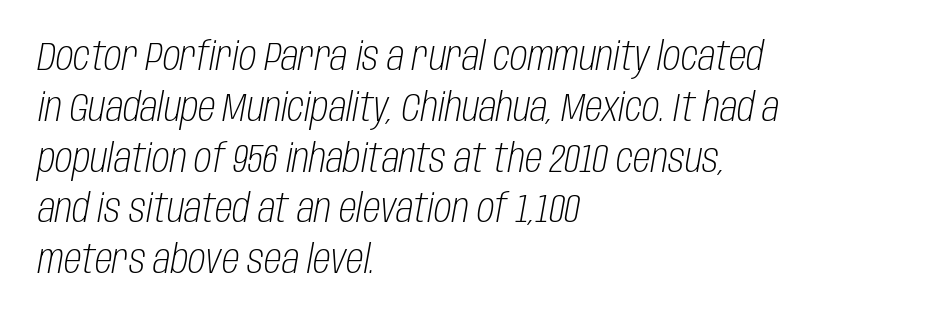
The ragged edge is on the right, which tells us the setting is flush left. Normally led — the rows are evenly, conventionally spaced. The weight tops out at a normal text grade. Is this a fixed-width face? No — the glyphs have proportional, varying widths. Looking at the ascenders, they clearly lean. Tracking here is standard; glyphs follow each other at the usual distance.
